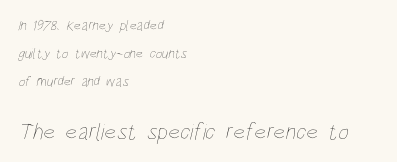
The image shows 23 px text type; set left-aligned, loose line spacing (1.99x), normal letter spacing, not underlined; the second (bottom) block is 1.64x larger.
